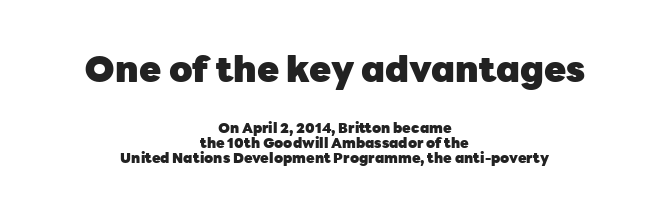
Q: Is the text bold? A: Yes.
Q: Is the text italic (slanted)? A: No, it is upright.
Q: Is the typeface a serif or a sans-serif typeface? A: Sans-serif.
Q: Is the text underlined? A: No.
Q: How is the paragraph aligned? A: Centered.
Q: Is the spacing between letters normal or unusually wide? A: Normal.
Q: Is the spacing between lines tight, normal or loose? A: Tight.
Q: Which block of text is set in a larger size, the first (top) or the second (bottom)? A: The first (top) one.
Q: Width (condensed, normal, or wide)? A: Normal.
Q: Stroke contrast? A: Low.
Q: x-height? A: Medium.
Q: Monospaced? A: No.
